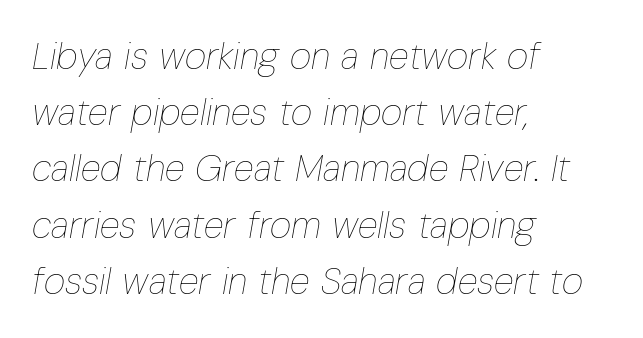
The image shows 37 px thin, condensed type, italic (leaning right); set left-aligned, normal line spacing (1.52x), normal letter spacing, not underlined; low stroke contrast and a medium x-height.
